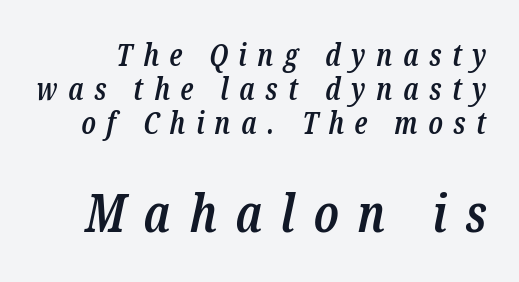
{"serif": "yes", "italic": "yes", "lean": "right", "slant_degrees": 12, "bold": "semi", "weight": "semibold", "width": "condensed", "stroke_contrast": "low", "x_height": "medium", "monospaced": "no", "underline": "no", "line_spacing": "tight", "line_spacing_ratio": 1.13, "letter_spacing": "wide", "letter_spacing_em": 0.35, "larger_block": "second", "size_ratio": 1.73, "glyph_px": 52}
